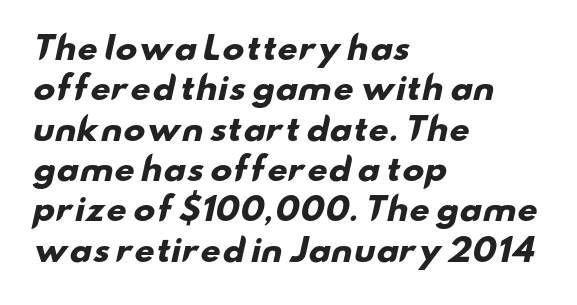
{"serif": "no", "bold": "yes", "weight": "heavy", "width": "wide", "stroke_contrast": "low", "x_height": "small", "monospaced": "no", "underline": "no", "align": "left", "line_spacing": "normal", "line_spacing_ratio": 1.26, "letter_spacing": "normal", "letter_spacing_em": 0.0, "glyph_px": 32}
